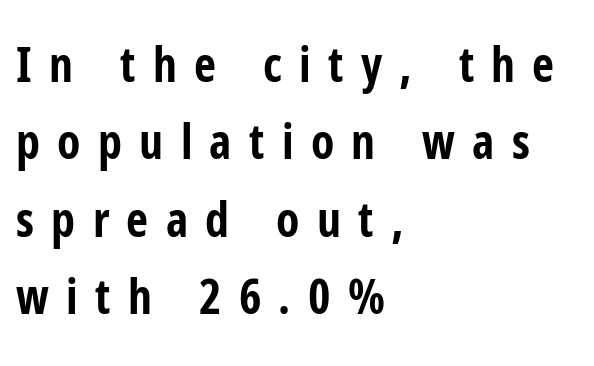
{"serif": "no", "italic": "no", "bold": "yes", "weight": "bold", "width": "condensed", "stroke_contrast": "low", "x_height": "medium", "monospaced": "no", "underline": "no", "align": "left", "line_spacing": "normal", "line_spacing_ratio": 1.61, "letter_spacing": "wide", "letter_spacing_em": 0.36, "glyph_px": 48}
